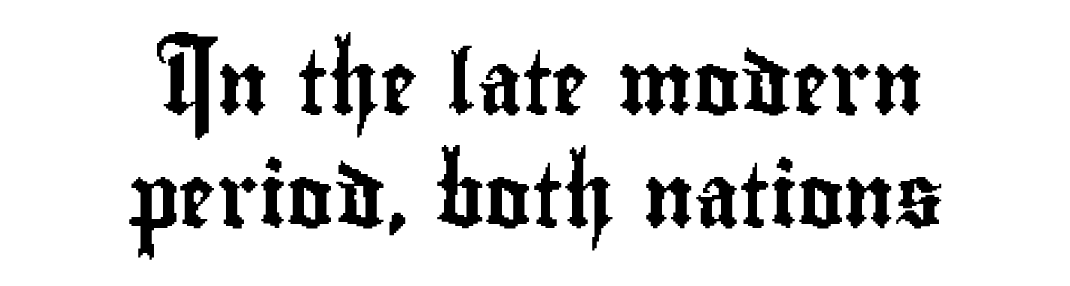
The image shows 63 px condensed sans-serif type, upright; set centered, line spacing 1.8x, normal letter spacing, not underlined; low stroke contrast and a small x-height.
